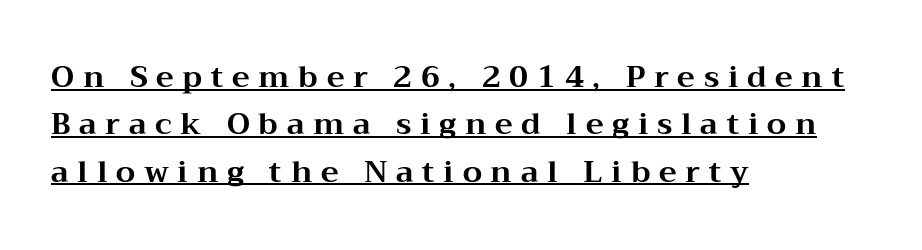
Q: Is the text bold? A: Yes.
Q: Is the text italic (slanted)? A: No, it is upright.
Q: Is the typeface a serif or a sans-serif typeface? A: Serif.
Q: Is the text underlined? A: Yes.
Q: How is the paragraph aligned? A: Left-aligned.
Q: Is the spacing between letters normal or unusually wide? A: Unusually wide.
Q: Is the spacing between lines tight, normal or loose? A: Normal.
Q: Width (condensed, normal, or wide)? A: Wide.
Q: Stroke contrast? A: Medium.
Q: x-height? A: Medium.
Q: Monospaced? A: No.
